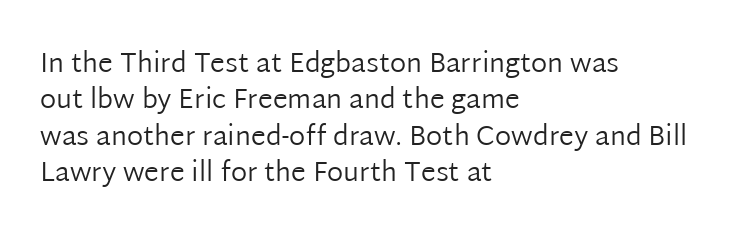
{"italic": "no", "bold": "no", "underline": "no", "align": "left", "line_spacing": "normal", "line_spacing_ratio": 1.35, "letter_spacing": "normal", "letter_spacing_em": 0.0, "glyph_px": 27}
